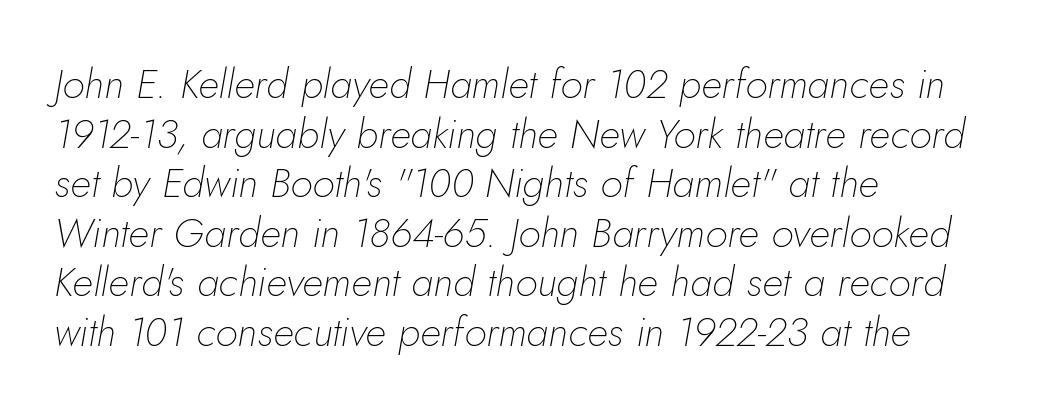
Q: Is the text bold? A: No.
Q: Is the text italic (slanted)? A: Yes, it leans right by about 5 degrees.
Q: Is the text underlined? A: No.
Q: How is the paragraph aligned? A: Left-aligned.
Q: Is the spacing between letters normal or unusually wide? A: Normal.
Q: Width (condensed, normal, or wide)? A: Normal.
Q: Stroke contrast? A: Low.
Q: x-height? A: Small.
Q: Monospaced? A: No.
